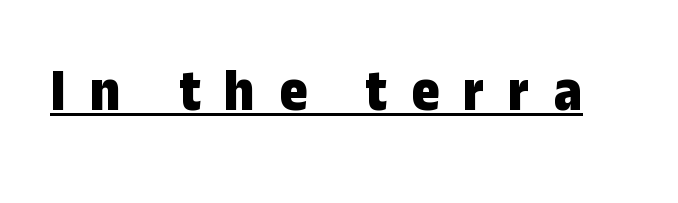
The image shows 61 px bold, condensed sans-serif type, upright; set unusually wide letter spacing (+0.39 em), underlined; low stroke contrast and a medium x-height.
